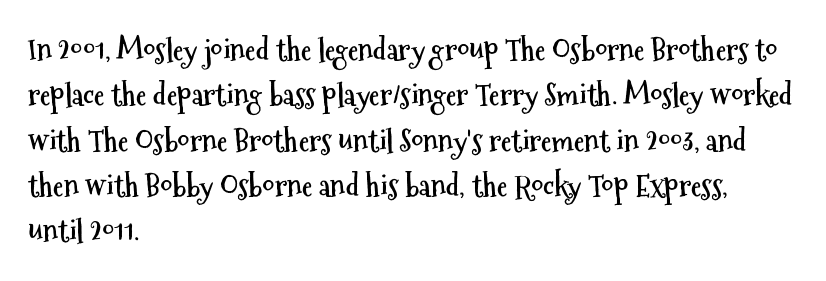
The image shows 30 px semibold, condensed sans-serif type, upright; set left-aligned, normal line spacing (1.51x), normal letter spacing, not underlined; medium stroke contrast and a medium x-height.
